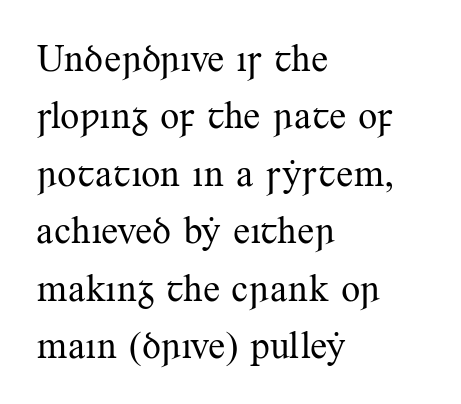
{"serif": "yes", "italic": "no", "bold": "no", "weight": "regular", "width": "normal", "stroke_contrast": "medium", "x_height": "small", "monospaced": "no", "underline": "no", "align": "left", "line_spacing": "normal", "line_spacing_ratio": 1.51, "letter_spacing": "normal", "letter_spacing_em": 0.0, "glyph_px": 38}
